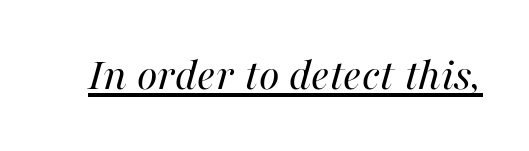
The image shows 47 px regular-weight type, italic (leaning right); set normal letter spacing, underlined; high stroke contrast and a medium x-height.
